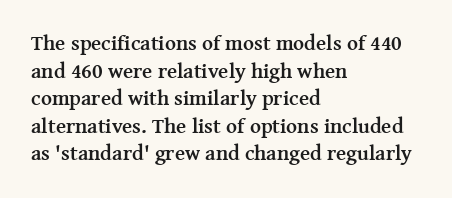
{"italic": "no", "bold": "yes", "underline": "no", "align": "left", "line_spacing": "normal", "line_spacing_ratio": 1.31, "letter_spacing": "normal", "letter_spacing_em": 0.0, "glyph_px": 21}
